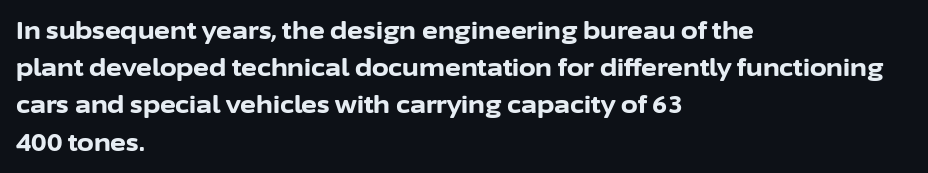
Q: Is the text bold? A: Yes.
Q: Is the text italic (slanted)? A: No, it is upright.
Q: Is the text underlined? A: No.
Q: How is the paragraph aligned? A: Left-aligned.
Q: Is the spacing between letters normal or unusually wide? A: Normal.
Q: Is the spacing between lines tight, normal or loose? A: Normal.
